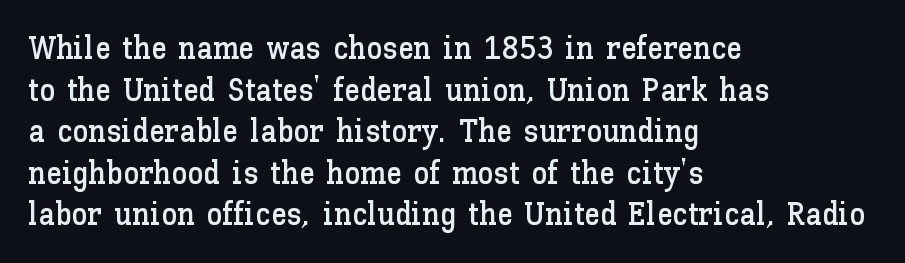
The image shows 32 px text type, upright; set left-aligned, normal line spacing (1.3x), normal letter spacing, not underlined; low stroke contrast and a medium x-height.
